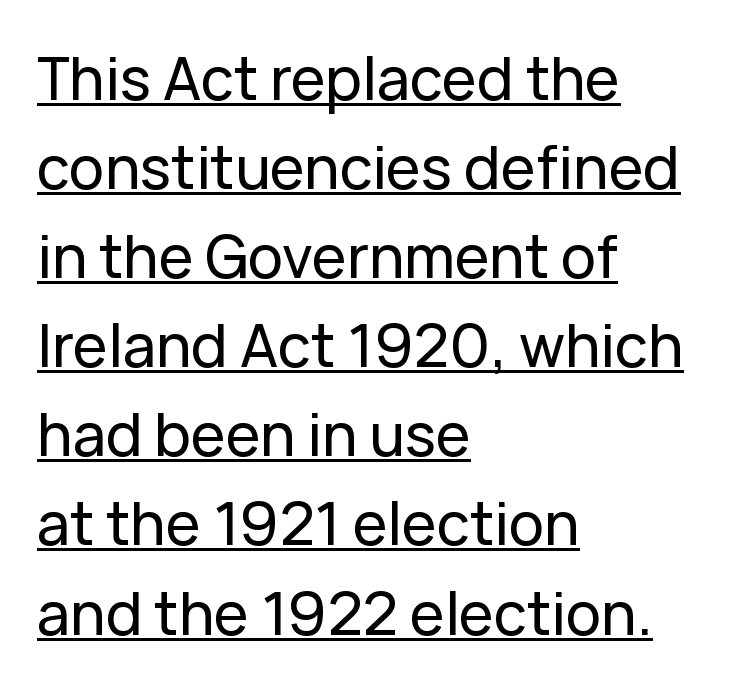
{"serif": "no", "italic": "no", "width": "normal", "stroke_contrast": "low", "x_height": "medium", "monospaced": "no", "underline": "yes", "align": "left", "line_spacing": "normal", "line_spacing_ratio": 1.51, "letter_spacing": "normal", "letter_spacing_em": 0.0, "glyph_px": 59}
